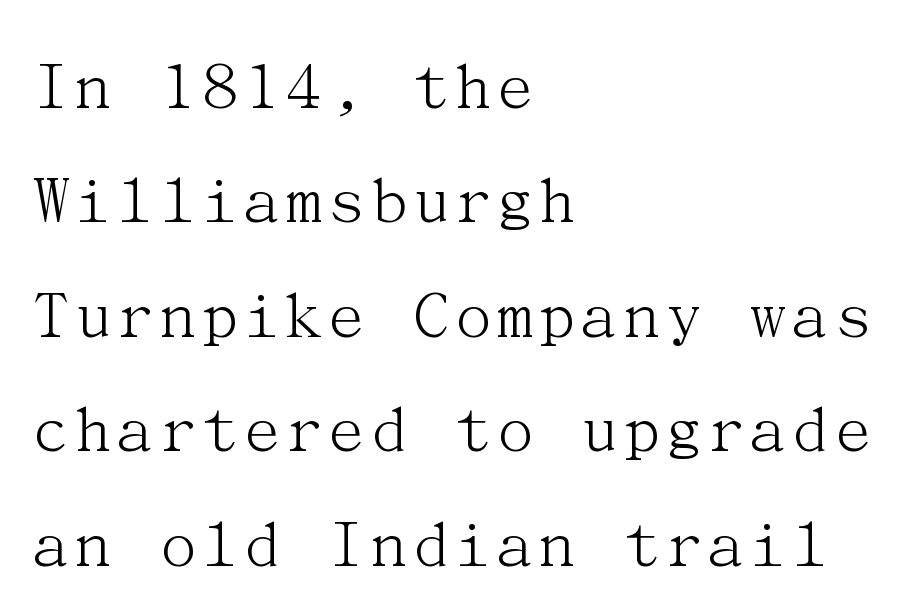
The image shows 72 px light serif type, upright; set left-aligned, normal line spacing (1.59x), normal letter spacing, not underlined; medium stroke contrast and a medium x-height.
